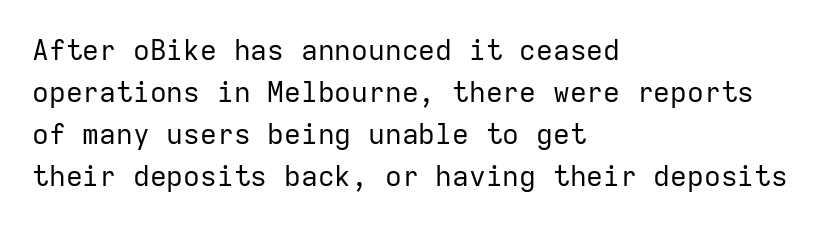
The image shows 28 px regular-weight sans-serif type, upright, monospaced; set left-aligned, normal line spacing (1.5x), normal letter spacing, not underlined; low stroke contrast and a medium x-height.
